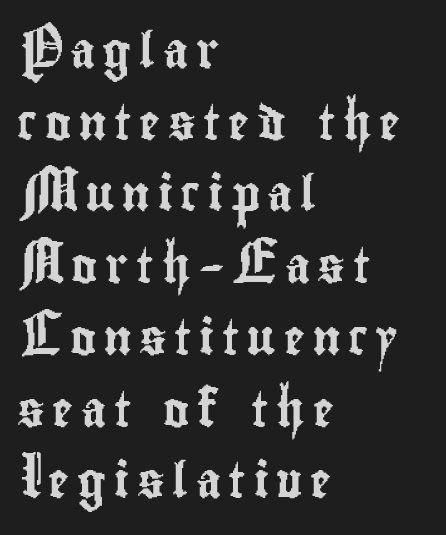
The image shows 35 px condensed sans-serif type, upright; set left-aligned, loose line spacing (2.05x), unusually wide letter spacing (+0.22 em), not underlined; low stroke contrast and a small x-height.
